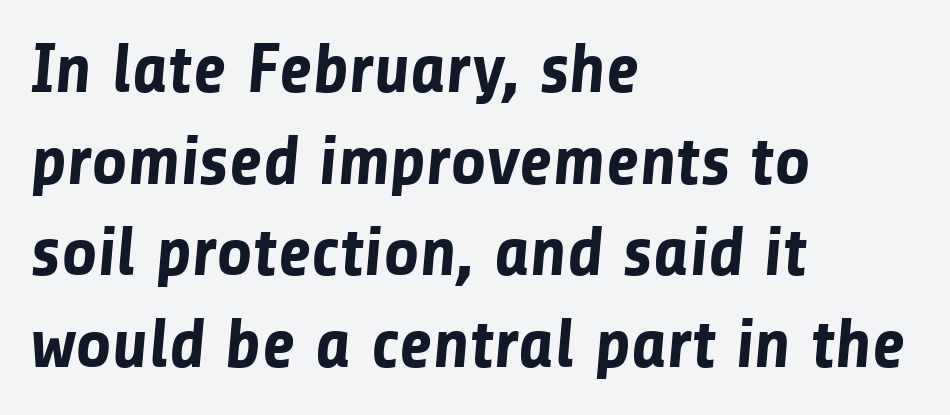
{"serif": "no", "bold": "yes", "weight": "bold", "width": "normal", "stroke_contrast": "low", "x_height": "medium", "monospaced": "no", "underline": "no", "align": "left", "line_spacing": "normal", "line_spacing_ratio": 1.31, "letter_spacing": "normal", "letter_spacing_em": 0.0, "glyph_px": 70}
